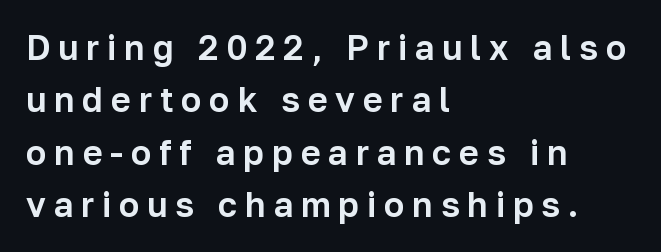
Q: Is the text italic (slanted)? A: No, it is upright.
Q: Is the typeface a serif or a sans-serif typeface? A: Sans-serif.
Q: Is the text underlined? A: No.
Q: How is the paragraph aligned? A: Left-aligned.
Q: Is the spacing between letters normal or unusually wide? A: Unusually wide.
Q: Is the spacing between lines tight, normal or loose? A: Normal.
Q: Width (condensed, normal, or wide)? A: Normal.
Q: Stroke contrast? A: Low.
Q: x-height? A: Medium.
Q: Monospaced? A: No.
